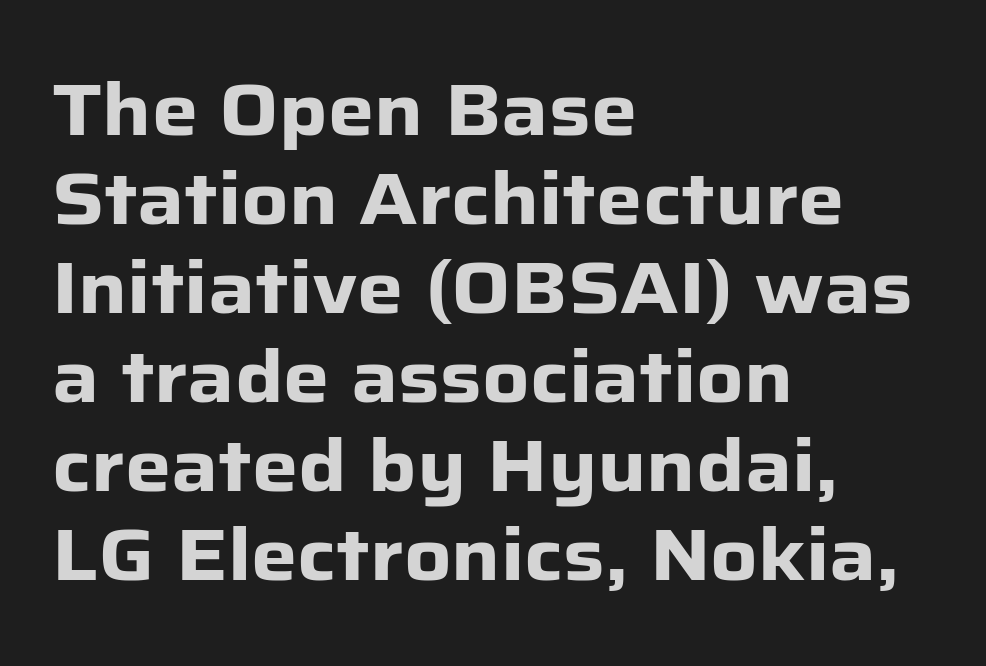
Q: Is the text bold? A: Yes.
Q: Is the text italic (slanted)? A: No, it is upright.
Q: Is the typeface a serif or a sans-serif typeface? A: Sans-serif.
Q: Is the text underlined? A: No.
Q: How is the paragraph aligned? A: Left-aligned.
Q: Is the spacing between letters normal or unusually wide? A: Normal.
Q: Width (condensed, normal, or wide)? A: Normal.
Q: Stroke contrast? A: Low.
Q: x-height? A: Medium.
Q: Monospaced? A: No.
